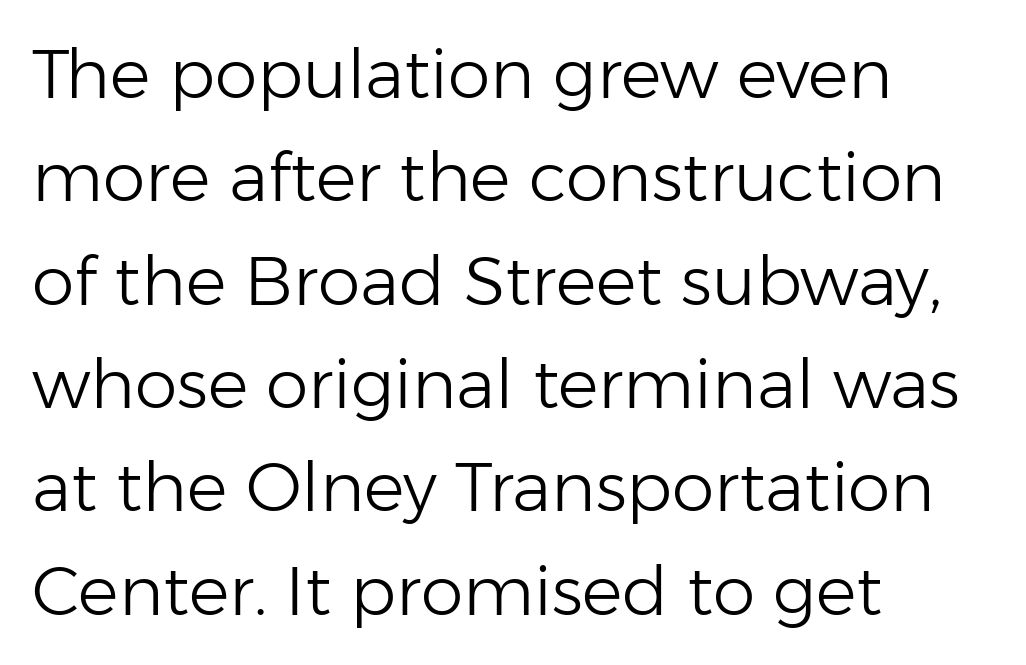
The image shows 68 px light sans-serif type, upright; set left-aligned, normal line spacing (1.52x), normal letter spacing, not underlined; low stroke contrast and a medium x-height.
